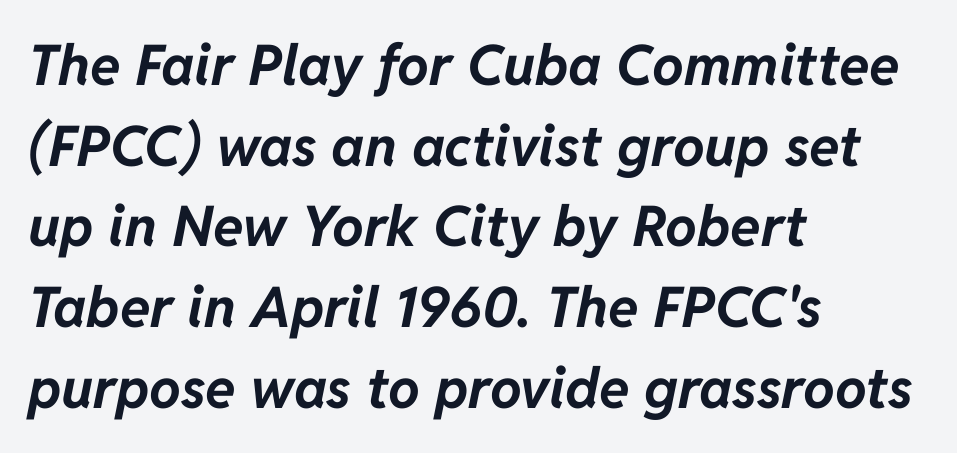
Q: Is the text bold? A: Yes.
Q: Is the text italic (slanted)? A: Yes, it leans right by about 11 degrees.
Q: Is the text underlined? A: No.
Q: How is the paragraph aligned? A: Left-aligned.
Q: Is the spacing between letters normal or unusually wide? A: Normal.
Q: Is the spacing between lines tight, normal or loose? A: Normal.
Q: Width (condensed, normal, or wide)? A: Normal.
Q: Stroke contrast? A: Low.
Q: x-height? A: Medium.
Q: Monospaced? A: No.
